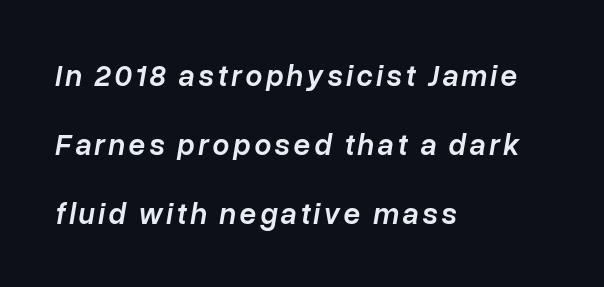
{"italic": "yes", "lean": "right", "slant_degrees": 10, "bold": "semi", "weight": "semibold", "width": "normal", "stroke_contrast": "low", "x_height": "medium", "monospaced": "no", "underline": "no", "align": "left", "line_spacing": "loose", "line_spacing_ratio": 2.3, "glyph_px": 30}
